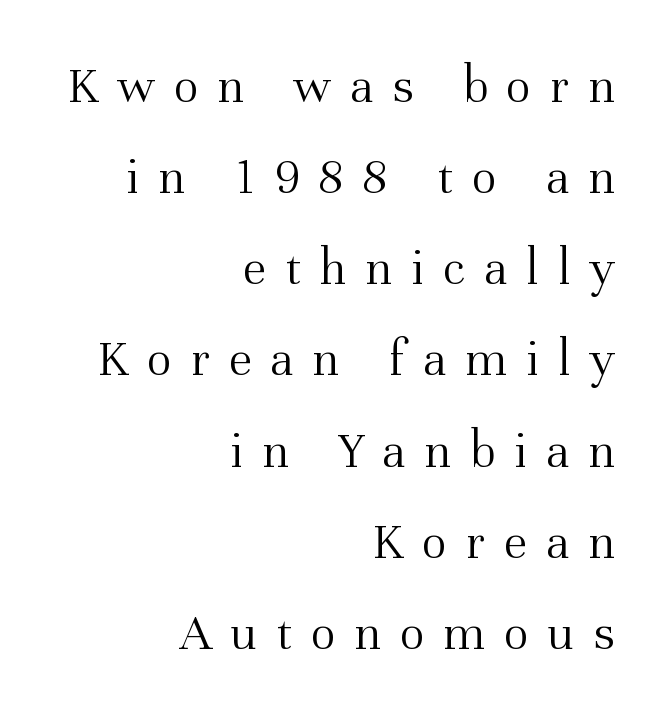
The image shows 53 px light serif type, upright; set right-aligned, line spacing 1.72x, unusually wide letter spacing (+0.35 em), not underlined; medium stroke contrast and a medium x-height.
